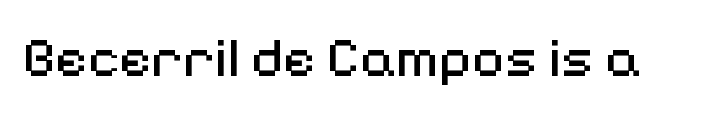
This is sans-serif lettering, the kind often seen on screens and signage. Each letter keeps its own natural width here, so spacing adapts to shape. The type is set solid horizontally, with unmodified tracking. Rule under the text: the space is simply empty.
